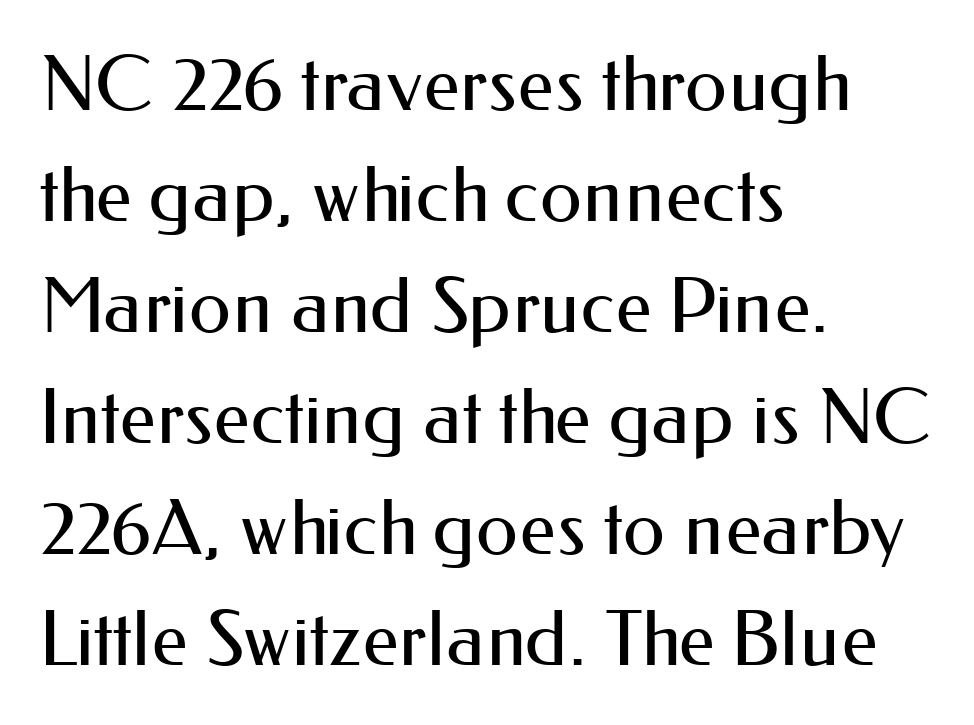
{"serif": "no", "italic": "no", "bold": "no", "weight": "regular", "width": "normal", "stroke_contrast": "medium", "x_height": "small", "monospaced": "no", "underline": "no", "align": "left", "line_spacing": "normal", "line_spacing_ratio": 1.46, "letter_spacing": "normal", "letter_spacing_em": 0.0, "glyph_px": 76}
